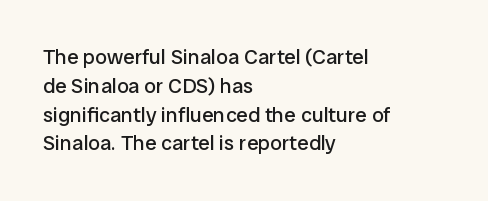
The image shows 21 px text type, upright; set left-aligned, normal line spacing (1.37x), normal letter spacing, not underlined.
